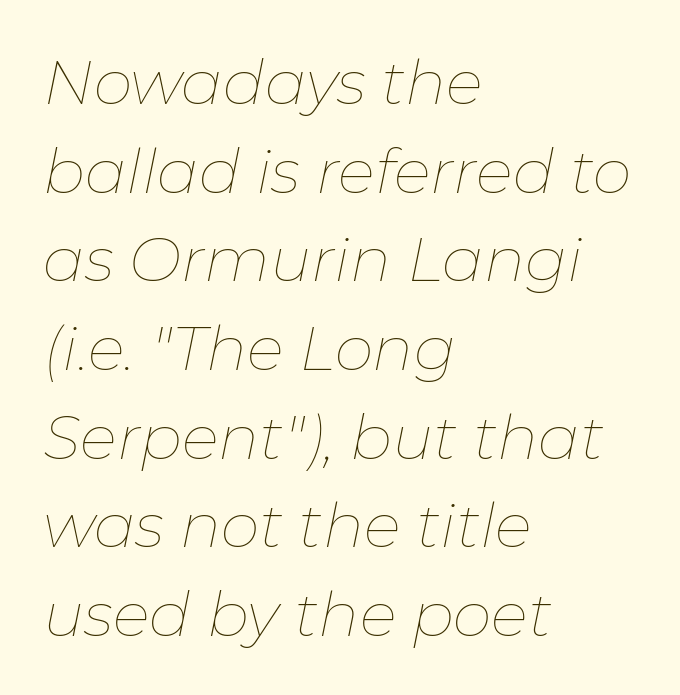
Q: Is the text bold? A: No.
Q: Is the text italic (slanted)? A: Yes, it leans right by about 11 degrees.
Q: Is the text underlined? A: No.
Q: How is the paragraph aligned? A: Left-aligned.
Q: Is the spacing between letters normal or unusually wide? A: Normal.
Q: Is the spacing between lines tight, normal or loose? A: Normal.
Q: Width (condensed, normal, or wide)? A: Normal.
Q: Stroke contrast? A: Low.
Q: x-height? A: Medium.
Q: Monospaced? A: No.
